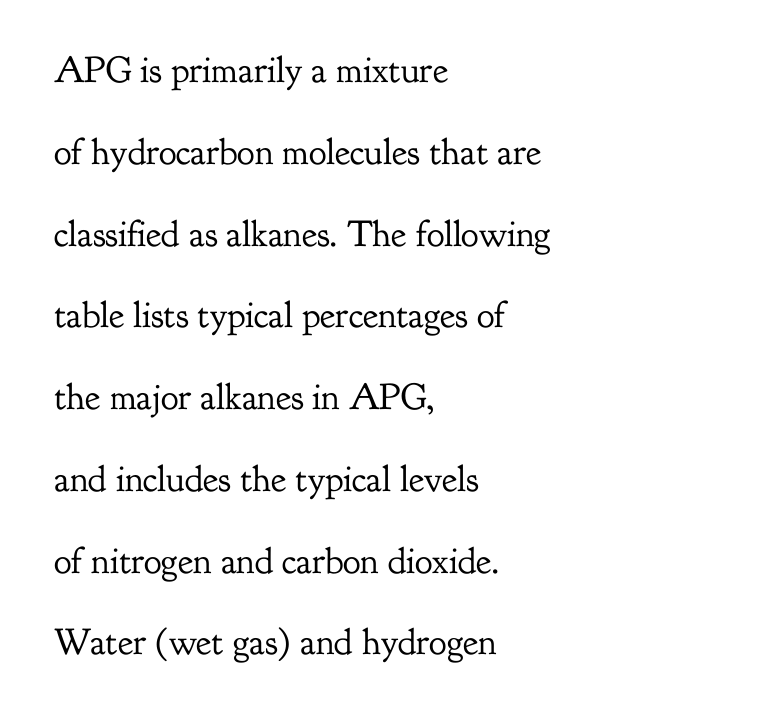
Weight: regular or lighter. No extra tracking has been applied to these lines. Varying glyph widths throughout — classic text-font behaviour. This sample uses a serif face. Clear beneath every line of the passage.
